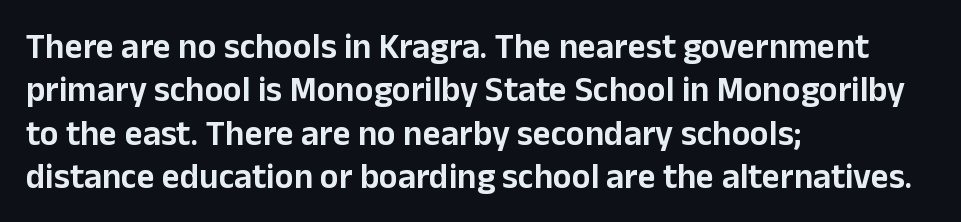
The paragraph shown leans on its left margin. The letters sit at their default tracking, neither squeezed nor spread. This is roman type, the default non-slanted kind. The letters advance in unequal steps, a hallmark of proportional type. Bare-footed words on every line. The type family on display is of the sans-serif kind.
